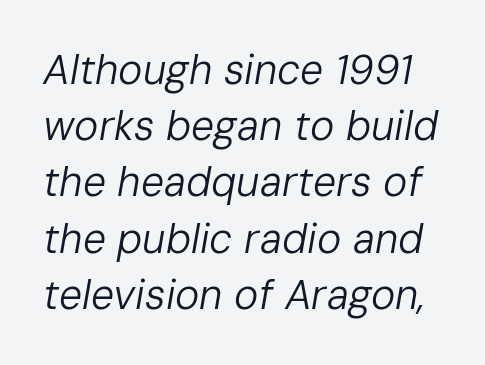
The image shows 41 px regular-weight type, italic (leaning right); set normal line spacing (1.37x), normal letter spacing, not underlined; low stroke contrast and a medium x-height.
